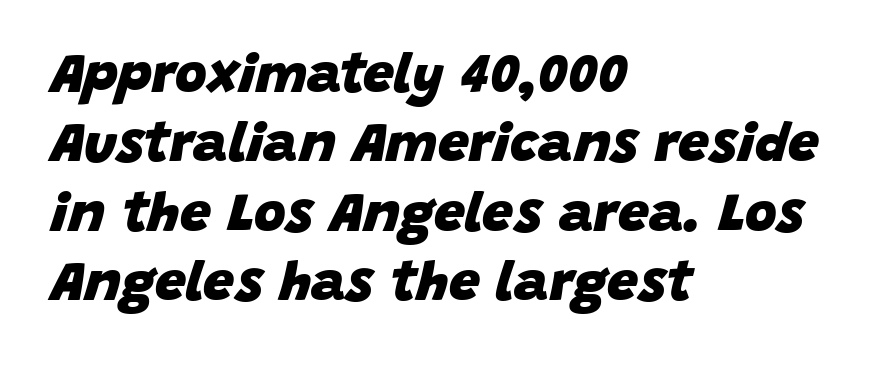
The image shows 55 px heavy type, italic (leaning right); set left-aligned, normal line spacing (1.26x), normal letter spacing, not underlined; low stroke contrast and a large x-height.
